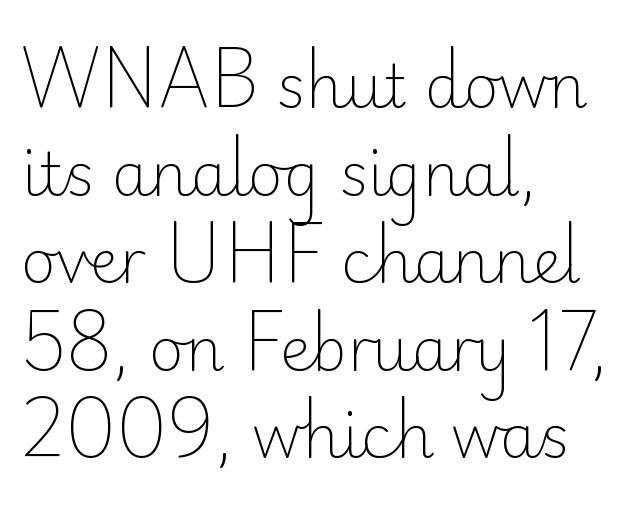
The image shows 60 px light sans-serif type, upright; set left-aligned, normal line spacing (1.46x), normal letter spacing, not underlined; low stroke contrast and a small x-height.
